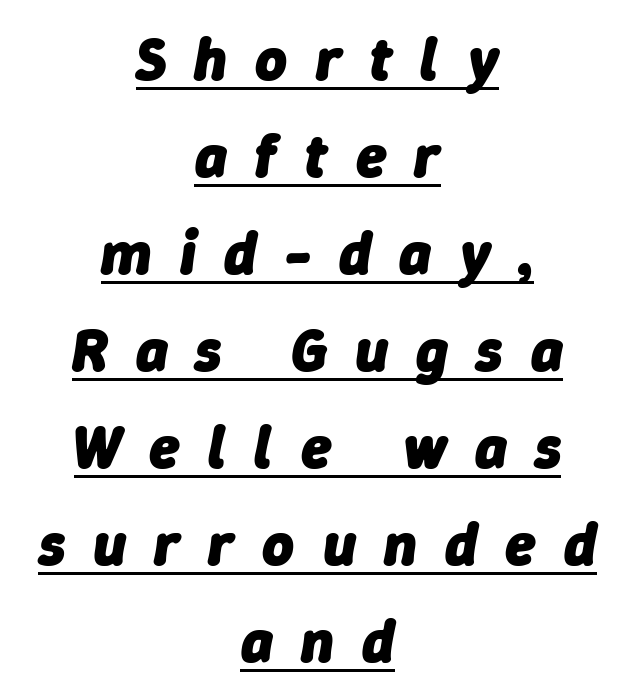
The passage shown leans; its letterforms are oblique. Short and long lines alike share a common midpoint. Does the leading feel generous? No, just average. A continuous stroke trails under the words, as in a hyperlink.
